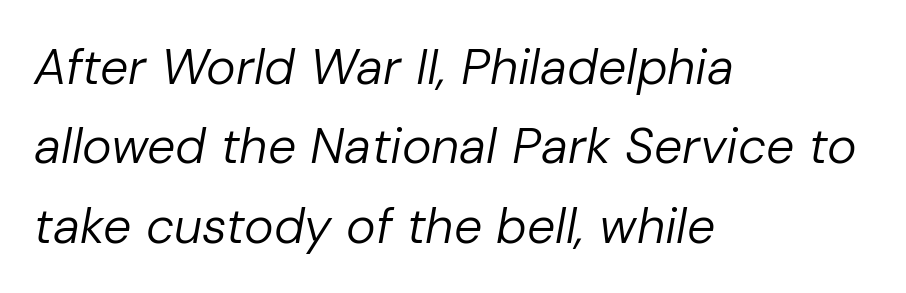
The image shows 50 px regular-weight type, italic (leaning right); set left-aligned, normal line spacing (1.59x), normal letter spacing, not underlined; low stroke contrast and a medium x-height.
